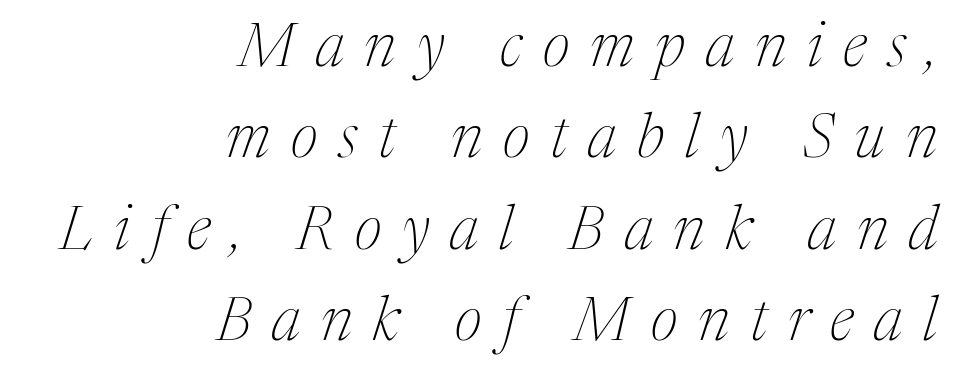
Q: Is the text bold? A: No.
Q: Is the text italic (slanted)? A: Yes, it leans right by about 17 degrees.
Q: Is the typeface a serif or a sans-serif typeface? A: Serif.
Q: Is the text underlined? A: No.
Q: How is the paragraph aligned? A: Right-aligned.
Q: Is the spacing between letters normal or unusually wide? A: Unusually wide.
Q: Is the spacing between lines tight, normal or loose? A: Normal.
Q: Width (condensed, normal, or wide)? A: Normal.
Q: Stroke contrast? A: Medium.
Q: x-height? A: Medium.
Q: Monospaced? A: No.
